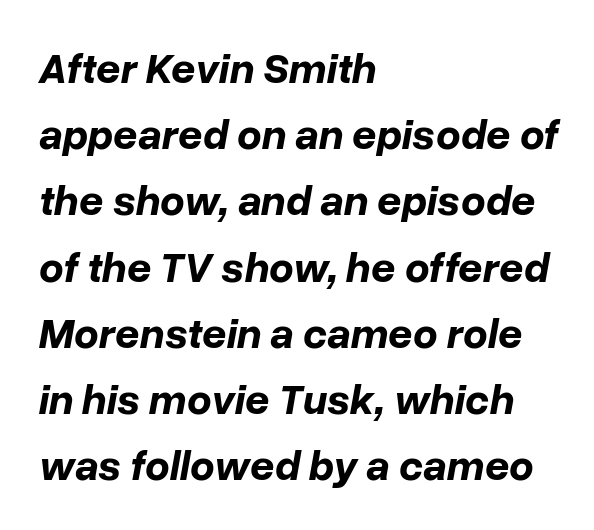
{"italic": "yes", "lean": "right", "slant_degrees": 10, "bold": "yes", "weight": "bold", "width": "normal", "stroke_contrast": "low", "x_height": "medium", "monospaced": "no", "underline": "no", "align": "left", "line_spacing": "normal", "line_spacing_ratio": 1.54, "letter_spacing": "normal", "letter_spacing_em": 0.0, "glyph_px": 43}
